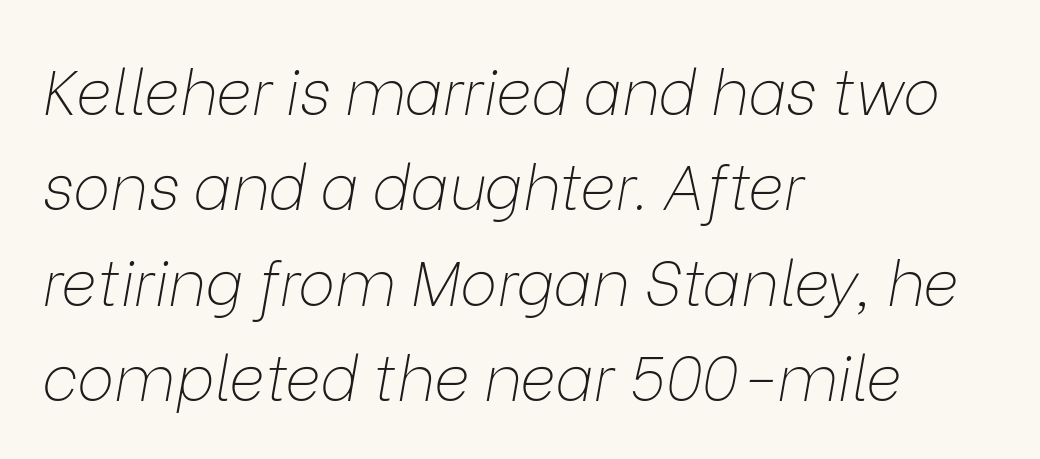
The image shows 62 px thin type, italic (leaning right); set left-aligned, normal line spacing (1.54x), normal letter spacing, not underlined; low stroke contrast and a medium x-height.
